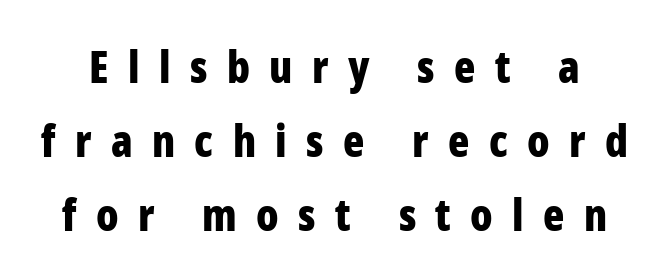
Unmarked baselines from the first word to the last. As a designer I'd log this as weight 700, bold. The block of text has a typical density, with ordinary space between rows. Is the letter spacing exaggerated? Yes — the characters are pushed far apart.
